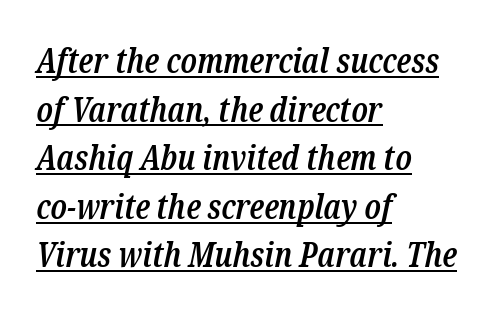
Q: Is the text bold? A: Semi-bold.
Q: Is the text italic (slanted)? A: Yes, it leans right by about 12 degrees.
Q: Is the typeface a serif or a sans-serif typeface? A: Serif.
Q: Is the text underlined? A: Yes.
Q: How is the paragraph aligned? A: Left-aligned.
Q: Is the spacing between letters normal or unusually wide? A: Normal.
Q: Is the spacing between lines tight, normal or loose? A: Normal.
Q: Width (condensed, normal, or wide)? A: Condensed.
Q: Stroke contrast? A: Low.
Q: x-height? A: Medium.
Q: Monospaced? A: No.
